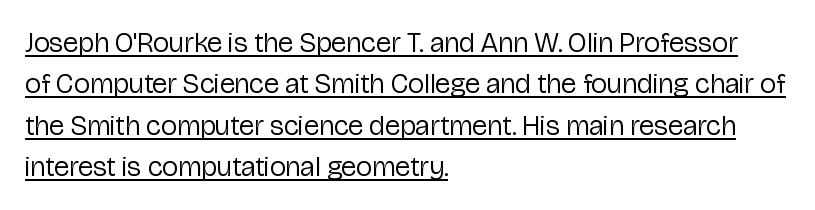
There is no visible air inserted between adjacent glyphs. Underline: present. Stroke mass is kept to a normal reading level or below. Notice how the passage keeps a crisp vertical edge on the left only.
